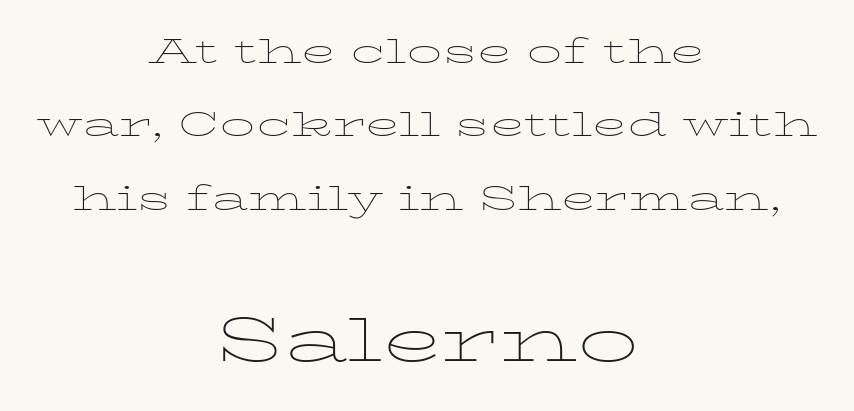
Vertically, the passage feels expansive, rows floating well apart. These lines are rendered in a variable-pitch font. Where is the straight margin? There isn't one; the lines are centered. Posture: straight, roman, zero tilt. Stroke mass is kept to a normal reading level or below.
